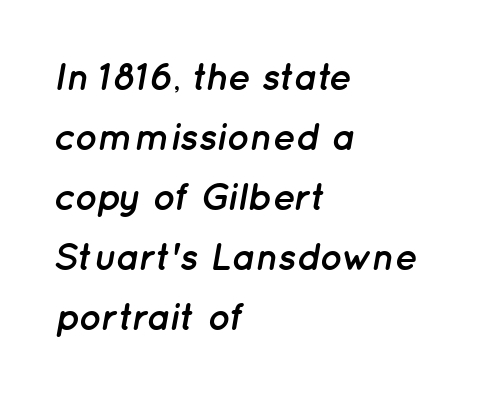
{"italic": "yes", "lean": "right", "slant_degrees": 12, "bold": "yes", "weight": "semibold", "width": "normal", "stroke_contrast": "low", "x_height": "medium", "monospaced": "no", "underline": "no", "align": "left", "line_spacing": "normal", "line_spacing_ratio": 1.58, "letter_spacing": "normal", "letter_spacing_em": 0.0, "glyph_px": 38}
